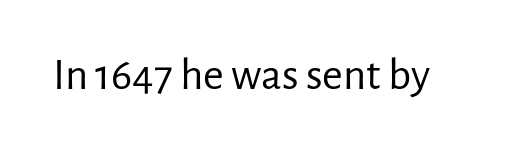
Q: Is the text bold? A: No.
Q: Is the text italic (slanted)? A: No, it is upright.
Q: Is the typeface a serif or a sans-serif typeface? A: Sans-serif.
Q: Is the text underlined? A: No.
Q: Is the spacing between letters normal or unusually wide? A: Normal.
Q: Width (condensed, normal, or wide)? A: Normal.
Q: Stroke contrast? A: Low.
Q: x-height? A: Medium.
Q: Monospaced? A: No.
